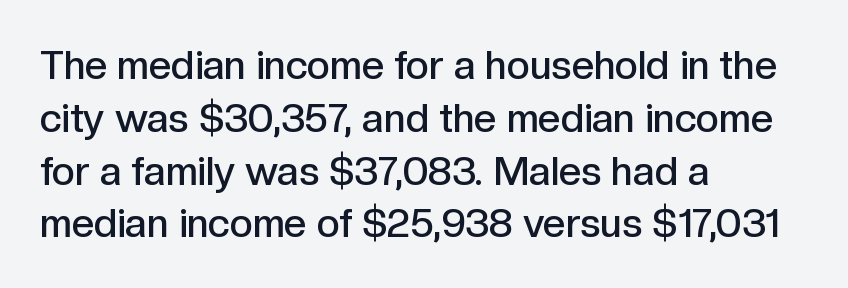
Q: Is the text bold? A: Semi-bold.
Q: Is the text italic (slanted)? A: No, it is upright.
Q: Is the typeface a serif or a sans-serif typeface? A: Sans-serif.
Q: Is the text underlined? A: No.
Q: How is the paragraph aligned? A: Left-aligned.
Q: Is the spacing between letters normal or unusually wide? A: Normal.
Q: Is the spacing between lines tight, normal or loose? A: Normal.
Q: Width (condensed, normal, or wide)? A: Normal.
Q: x-height? A: Medium.
Q: Monospaced? A: No.
